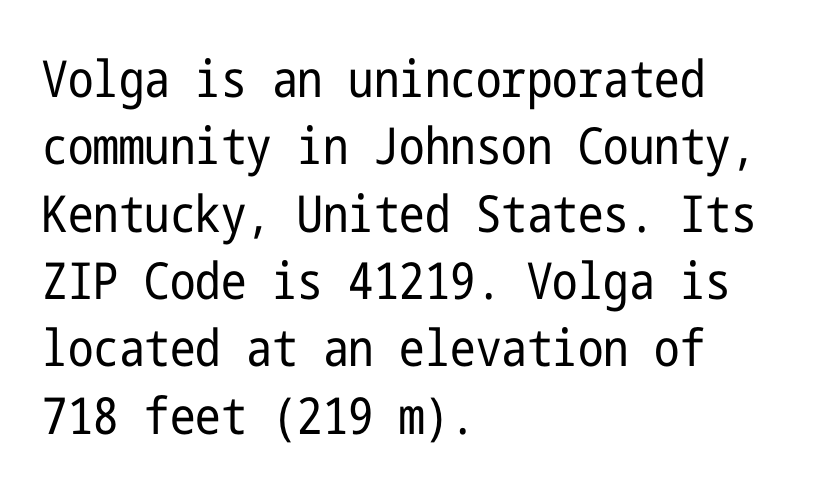
Q: Is the text bold? A: No.
Q: Is the text italic (slanted)? A: No, it is upright.
Q: Is the typeface a serif or a sans-serif typeface? A: Sans-serif.
Q: Is the text underlined? A: No.
Q: How is the paragraph aligned? A: Left-aligned.
Q: Is the spacing between letters normal or unusually wide? A: Normal.
Q: Is the spacing between lines tight, normal or loose? A: Normal.
Q: Width (condensed, normal, or wide)? A: Condensed.
Q: Stroke contrast? A: Low.
Q: x-height? A: Medium.
